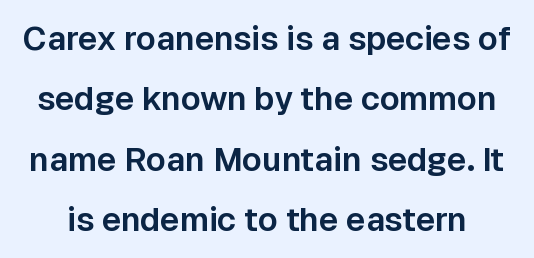
The image shows 33 px sans-serif type, upright; set line spacing 1.83x, normal letter spacing, not underlined; low stroke contrast and a medium x-height.
